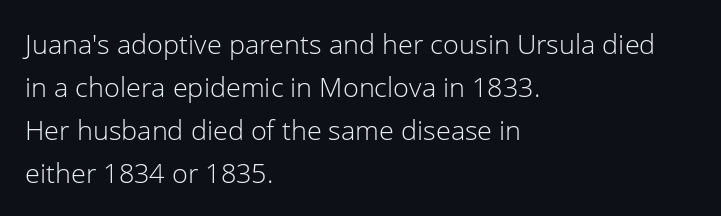
{"italic": "no", "bold": "no", "underline": "no", "align": "left", "line_spacing": "normal", "line_spacing_ratio": 1.59, "letter_spacing": "normal", "letter_spacing_em": 0.0, "glyph_px": 27}
